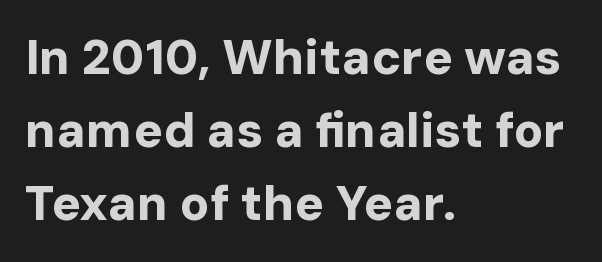
The image shows 49 px bold sans-serif type, upright; set left-aligned, normal line spacing (1.49x), normal letter spacing, not underlined; low stroke contrast and a medium x-height.
